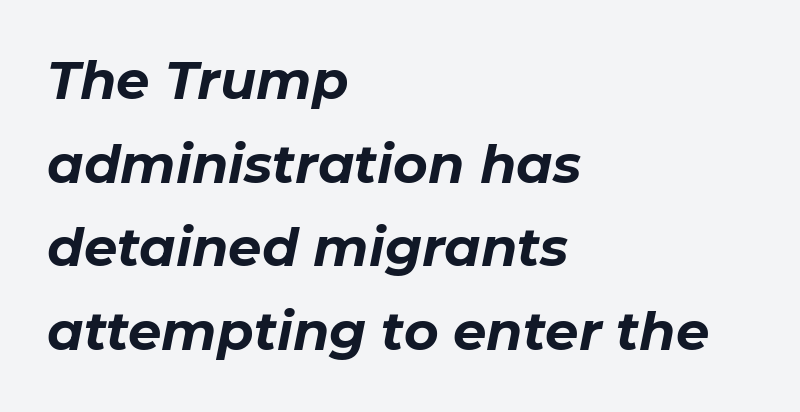
The image shows 53 px bold type, italic (leaning right); set left-aligned, normal line spacing (1.58x), normal letter spacing, not underlined; low stroke contrast and a medium x-height.
